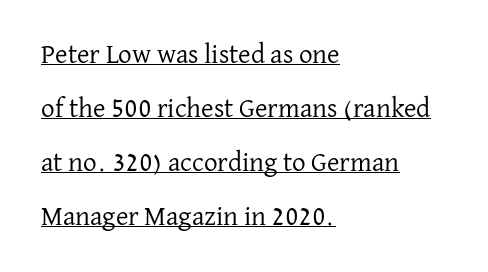
The image shows 27 px text type, upright; set left-aligned, loose line spacing (2.0x), normal letter spacing, underlined.
